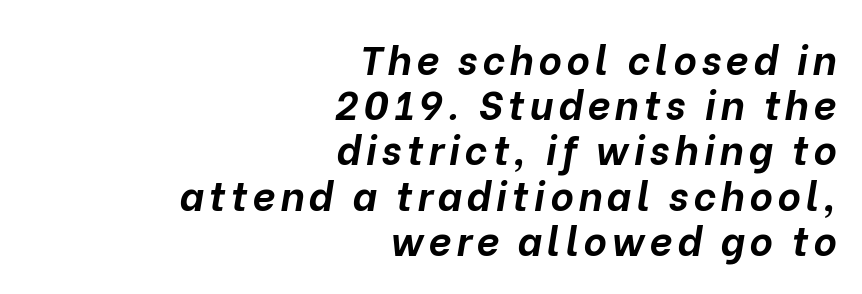
The image shows 40 px bold type, italic (leaning right); set right-aligned, tight line spacing (1.13x), not underlined; low stroke contrast and a medium x-height.
